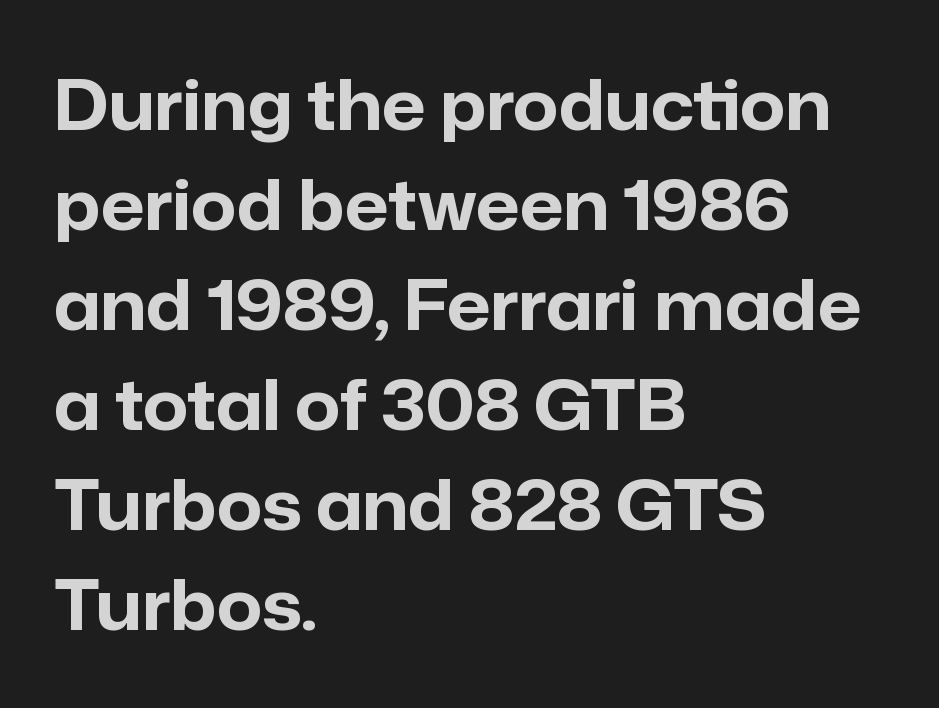
{"serif": "no", "italic": "no", "bold": "yes", "weight": "bold", "width": "normal", "stroke_contrast": "low", "x_height": "medium", "monospaced": "no", "underline": "no", "align": "left", "line_spacing": "normal", "line_spacing_ratio": 1.45, "letter_spacing": "normal", "letter_spacing_em": 0.0, "glyph_px": 69}
